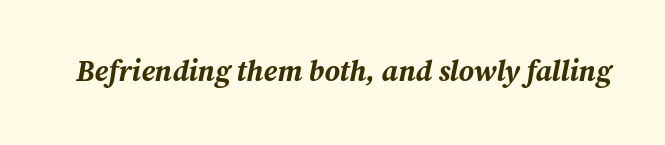
{"italic": "yes", "lean": "right", "slant_degrees": 12, "bold": "yes", "weight": "bold", "width": "normal", "stroke_contrast": "medium", "x_height": "medium", "monospaced": "no", "underline": "no", "letter_spacing": "normal", "letter_spacing_em": 0.0, "glyph_px": 29}
